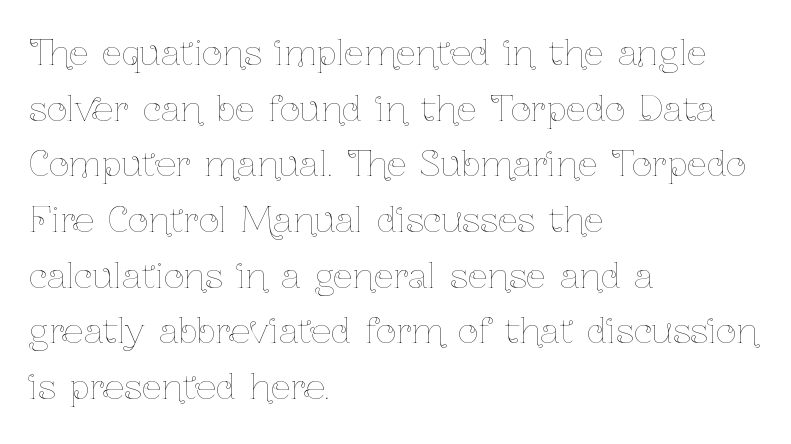
The image shows 35 px thin, condensed type, upright; set left-aligned, normal line spacing (1.59x), normal letter spacing, not underlined; low stroke contrast and a medium x-height.
